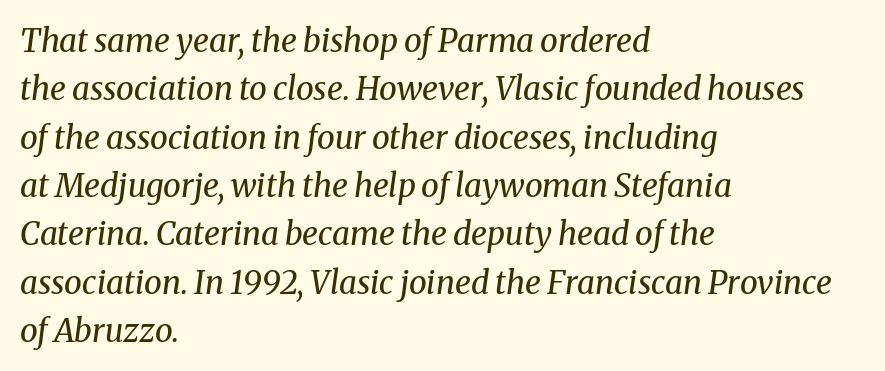
The image shows 32 px regular-weight serif type, italic (leaning right); set left-aligned, normal line spacing (1.51x), normal letter spacing, not underlined; medium stroke contrast and a medium x-height.
